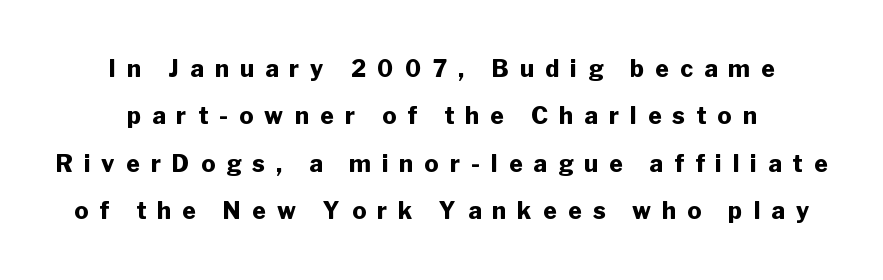
{"italic": "no", "bold": "yes", "underline": "no", "line_spacing": "loose", "line_spacing_ratio": 2.06, "letter_spacing": "wide", "letter_spacing_em": 0.49, "glyph_px": 23}
